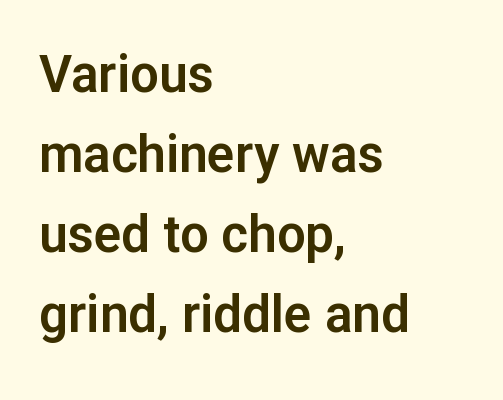
The image shows 51 px sans-serif type, upright; set left-aligned, normal line spacing (1.57x), normal letter spacing, not underlined; low stroke contrast and a medium x-height.
